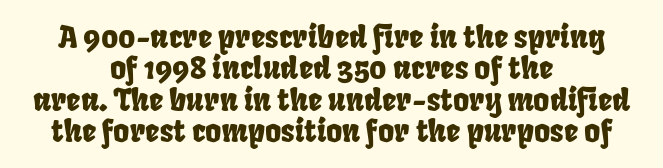
Q: Is the typeface a serif or a sans-serif typeface? A: Sans-serif.
Q: Is the text underlined? A: No.
Q: How is the paragraph aligned? A: Centered.
Q: Is the spacing between letters normal or unusually wide? A: Normal.
Q: Is the spacing between lines tight, normal or loose? A: Tight.
Q: Width (condensed, normal, or wide)? A: Condensed.
Q: Stroke contrast? A: Low.
Q: x-height? A: Large.
Q: Monospaced? A: No.
